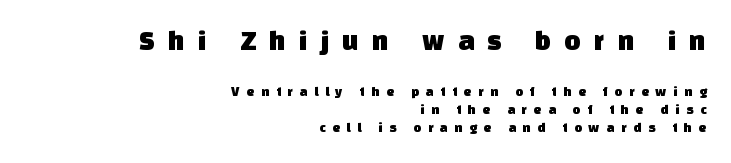
Regarding leading, the lines here are spaced in the standard way. Look at the bottom of the vertical strokes: they stop flat, with no serifs. Here the designer chose a conventional face with non-uniform glyph widths. Spacing between characters has been opened up far beyond the box default. This rendering features lettering with no underline.
